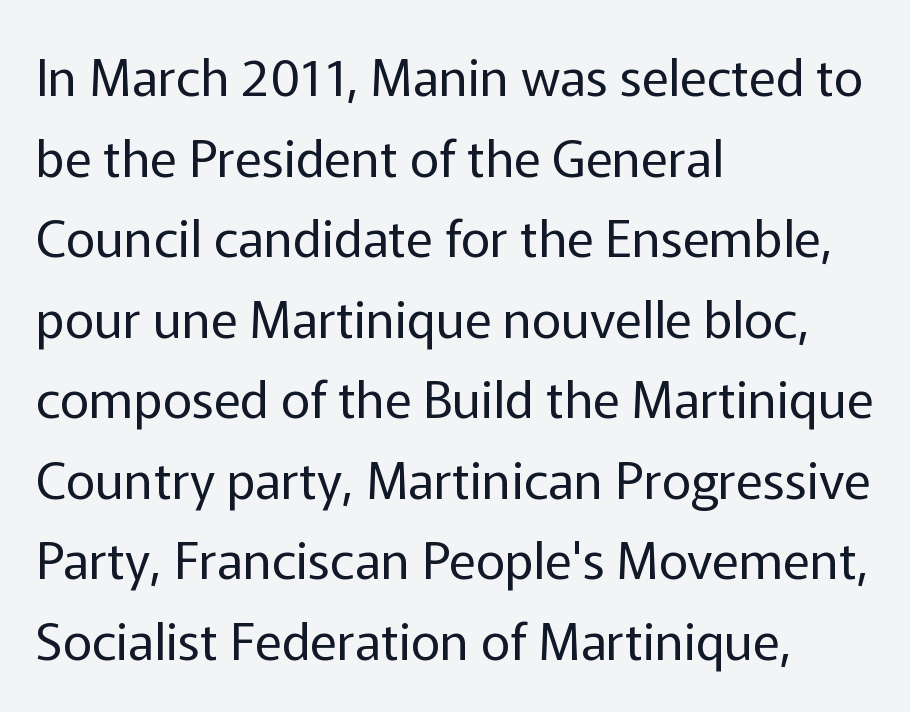
The image shows 51 px regular-weight sans-serif type, upright; set left-aligned, normal line spacing (1.58x), normal letter spacing, not underlined; low stroke contrast and a medium x-height.
